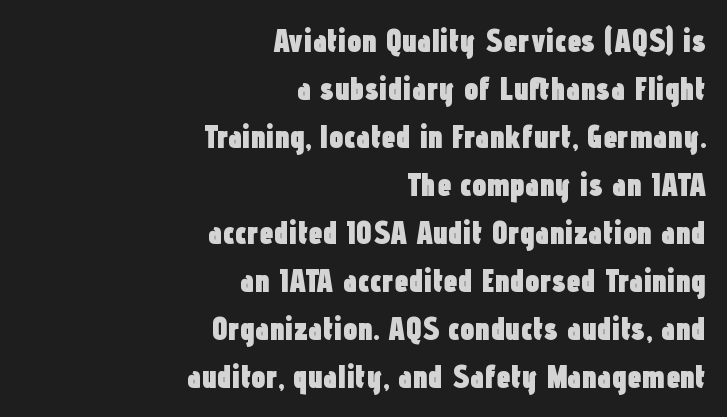
The image shows 32 px heavy, condensed sans-serif type, upright; set right-aligned, normal line spacing (1.5x), normal letter spacing, not underlined; low stroke contrast and a medium x-height.
